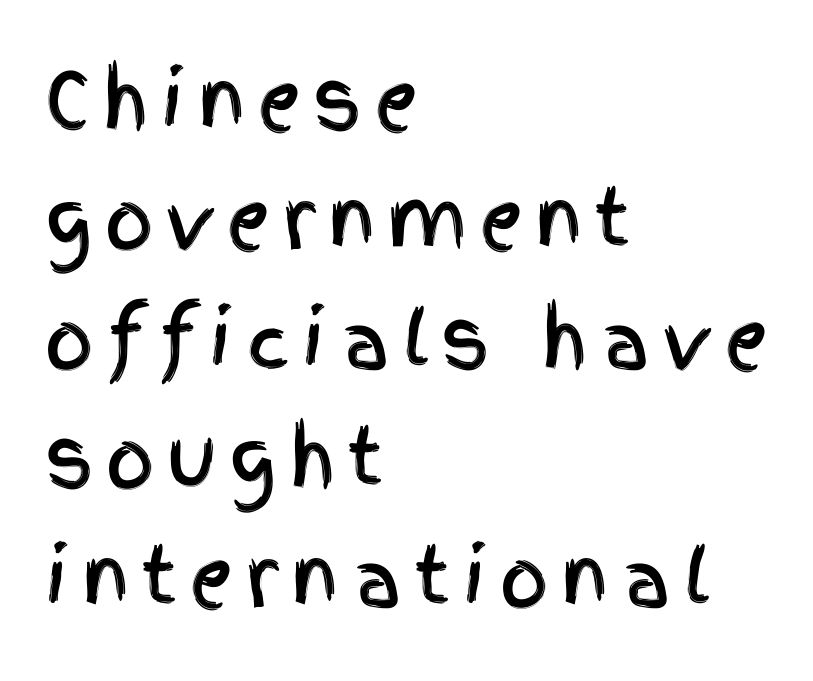
Notice how the passage keeps a crisp vertical edge on the left only. The typography opts for an upright posture over an oblique one. Leading matches the norm, producing a regular column. Observe the absence of serifs on each vertical stroke in this sample. The face used here is proportionally spaced, like ordinary book or web type.
